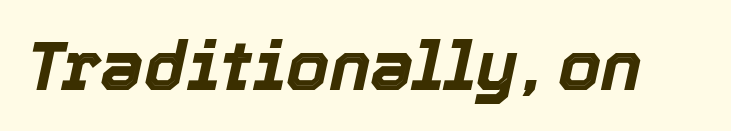
The image shows 69 px bold type, italic (leaning right); set normal letter spacing, not underlined; a medium x-height.
